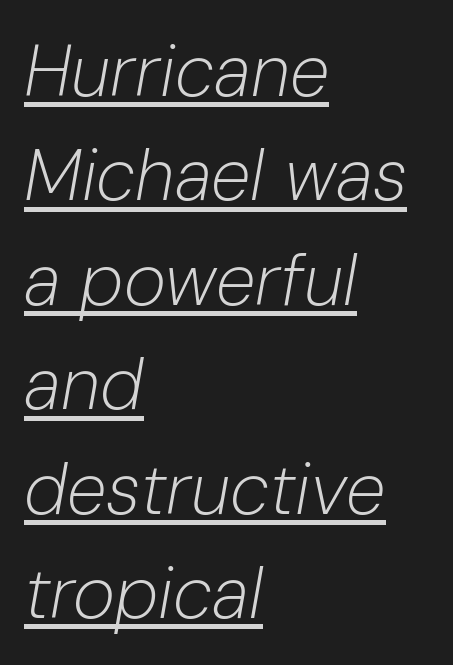
Q: Is the text bold? A: No.
Q: Is the text italic (slanted)? A: Yes, it leans right by about 10 degrees.
Q: Is the text underlined? A: Yes.
Q: How is the paragraph aligned? A: Left-aligned.
Q: Is the spacing between letters normal or unusually wide? A: Normal.
Q: Is the spacing between lines tight, normal or loose? A: Normal.
Q: Width (condensed, normal, or wide)? A: Normal.
Q: Stroke contrast? A: Low.
Q: x-height? A: Medium.
Q: Monospaced? A: No.
